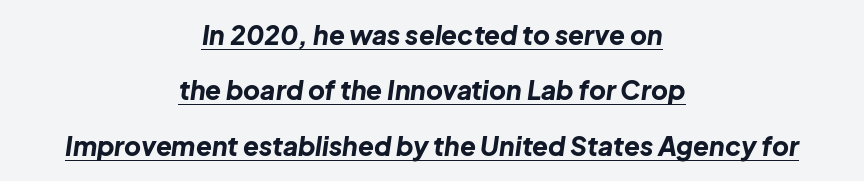
{"italic": "yes", "lean": "right", "slant_degrees": 8, "bold": "yes", "underline": "yes", "align": "center", "line_spacing": "loose", "line_spacing_ratio": 2.13, "letter_spacing": "normal", "letter_spacing_em": 0.0, "glyph_px": 26}
